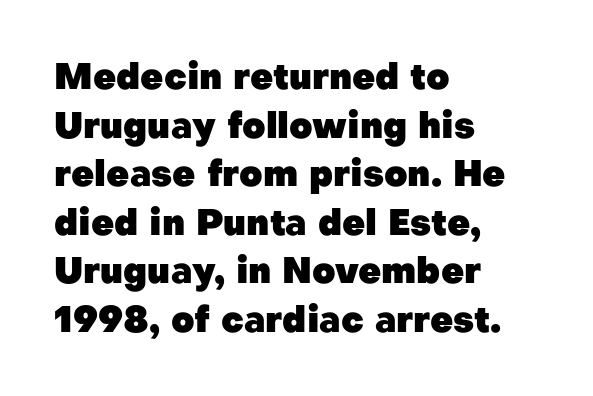
{"serif": "no", "italic": "no", "bold": "yes", "weight": "heavy", "width": "normal", "stroke_contrast": "low", "x_height": "medium", "monospaced": "no", "underline": "no", "align": "left", "line_spacing": "normal", "line_spacing_ratio": 1.35, "letter_spacing": "normal", "letter_spacing_em": 0.0, "glyph_px": 36}
